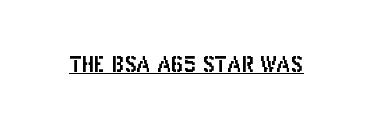
{"italic": "no", "underline": "yes", "letter_spacing": "normal", "letter_spacing_em": 0.0, "glyph_px": 22}
